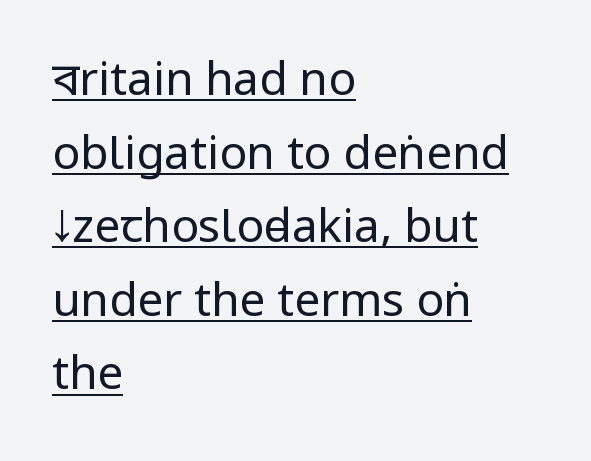
Q: Is the text bold? A: No.
Q: Is the text italic (slanted)? A: No, it is upright.
Q: Is the typeface a serif or a sans-serif typeface? A: Sans-serif.
Q: Is the text underlined? A: Yes.
Q: How is the paragraph aligned? A: Left-aligned.
Q: Is the spacing between letters normal or unusually wide? A: Normal.
Q: Is the spacing between lines tight, normal or loose? A: Normal.
Q: Width (condensed, normal, or wide)? A: Condensed.
Q: Stroke contrast? A: Low.
